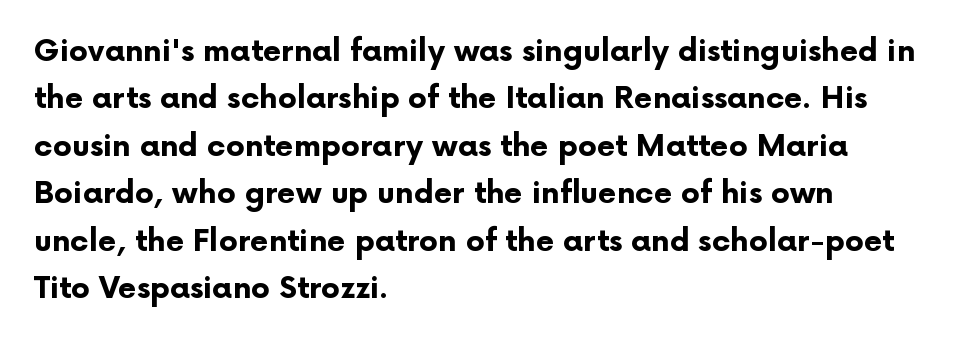
The image shows 30 px bold sans-serif type, upright; set left-aligned, normal line spacing (1.58x), normal letter spacing, not underlined; low stroke contrast and a medium x-height.
